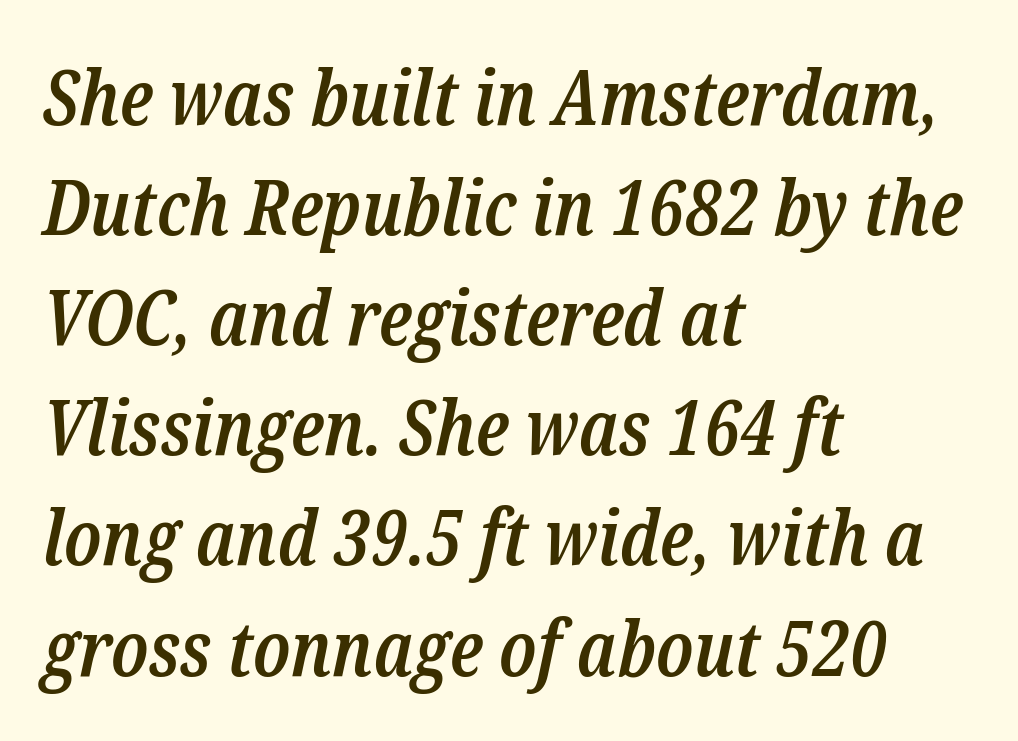
{"serif": "yes", "italic": "yes", "lean": "right", "slant_degrees": 12, "bold": "semi", "weight": "semibold", "width": "condensed", "stroke_contrast": "low", "x_height": "medium", "monospaced": "no", "underline": "no", "align": "left", "line_spacing": "normal", "line_spacing_ratio": 1.43, "letter_spacing": "normal", "letter_spacing_em": 0.0, "glyph_px": 77}
